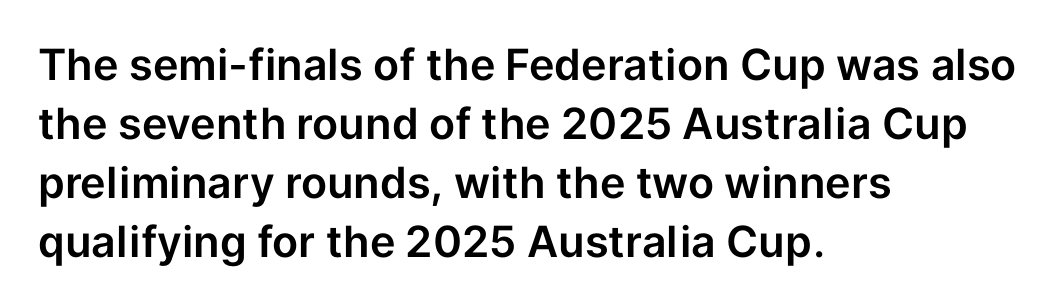
{"serif": "no", "italic": "no", "width": "normal", "stroke_contrast": "low", "x_height": "medium", "monospaced": "no", "underline": "no", "align": "left", "line_spacing": "normal", "line_spacing_ratio": 1.37, "letter_spacing": "normal", "letter_spacing_em": 0.0, "glyph_px": 43}
